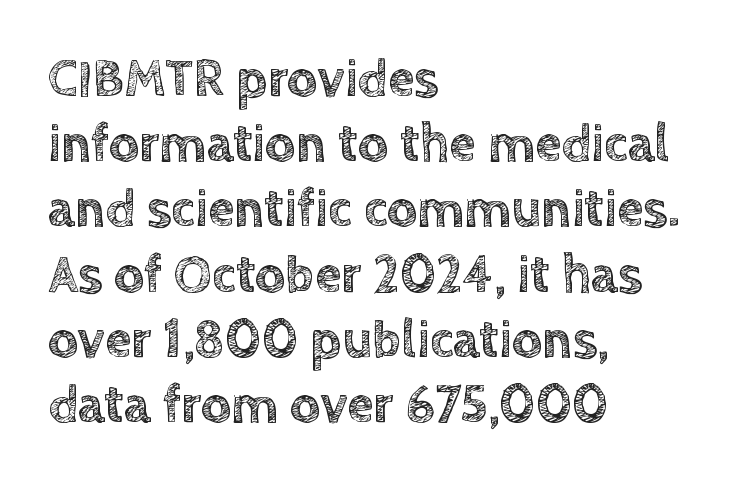
Q: Is the text italic (slanted)? A: No, it is upright.
Q: Is the text underlined? A: No.
Q: How is the paragraph aligned? A: Left-aligned.
Q: Is the spacing between letters normal or unusually wide? A: Normal.
Q: Width (condensed, normal, or wide)? A: Normal.
Q: x-height? A: Large.
Q: Monospaced? A: No.
